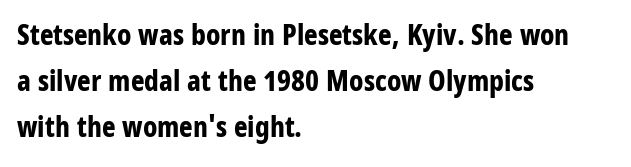
Q: Is the text bold? A: Yes.
Q: Is the text italic (slanted)? A: No, it is upright.
Q: Is the typeface a serif or a sans-serif typeface? A: Sans-serif.
Q: Is the text underlined? A: No.
Q: How is the paragraph aligned? A: Left-aligned.
Q: Is the spacing between letters normal or unusually wide? A: Normal.
Q: Is the spacing between lines tight, normal or loose? A: Normal.
Q: Width (condensed, normal, or wide)? A: Condensed.
Q: Stroke contrast? A: Low.
Q: x-height? A: Large.
Q: Monospaced? A: No.
